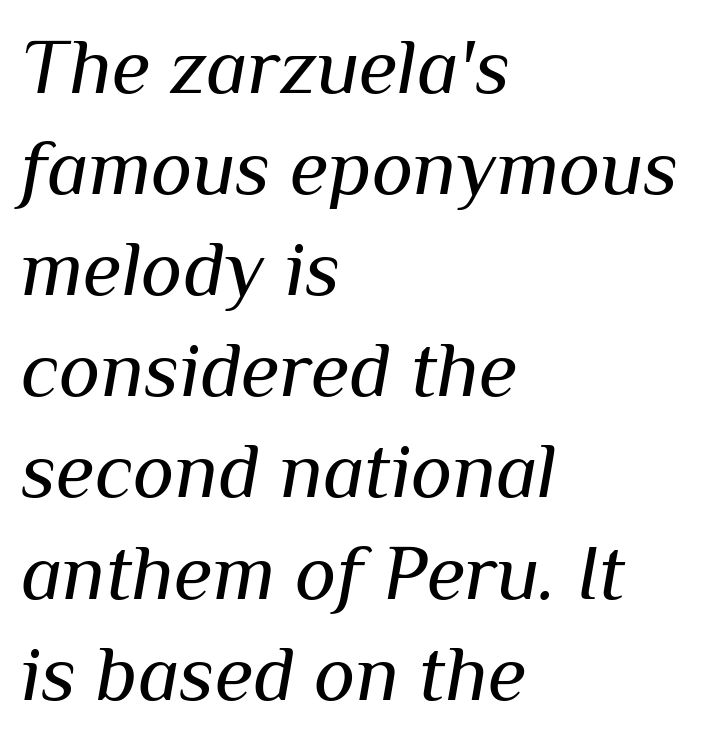
This is oblique type, the kind used for emphasis or titles. Whoever set this chose a conventional vertical rhythm. The weight tops out at a normal text grade. Only glyphs here, with clear space below each row. The letterforms sit shoulder to shoulder at normal distance. Do the characters align in a grid? No, the font is proportional.
